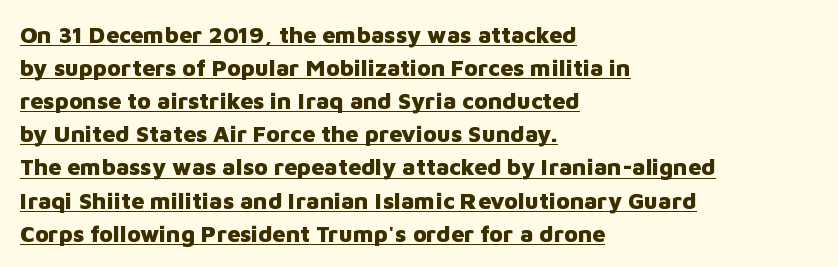
Compared with typical paragraphs, the rows here are spaced about the same. Chunky letters — that's bold for sure. Italic: no, the glyphs are upright roman. The horizontal fit of the characters is conventional and even.
